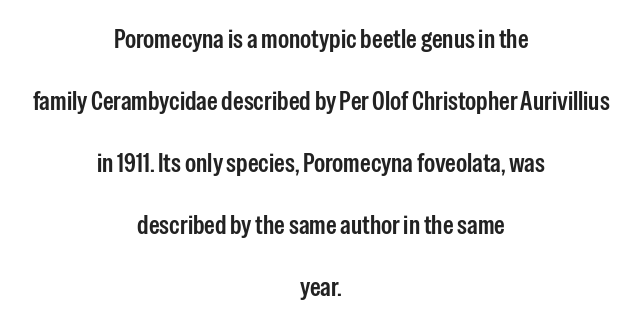
The lettering holds an erect, upright posture throughout. Inter-character spacing is left at the font's built-in metrics. Every row of glyphs is offset so its center matches the block's center. Leading is clearly above the norm, producing a sparse column. Clear beneath every line of the passage.
